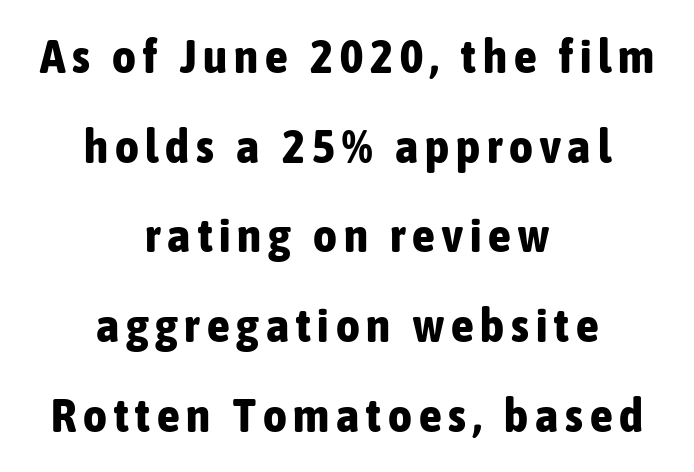
Q: Is the text bold? A: Yes.
Q: Is the text italic (slanted)? A: No, it is upright.
Q: Is the typeface a serif or a sans-serif typeface? A: Sans-serif.
Q: Is the text underlined? A: No.
Q: How is the paragraph aligned? A: Centered.
Q: Is the spacing between lines tight, normal or loose? A: Loose.
Q: Width (condensed, normal, or wide)? A: Condensed.
Q: Stroke contrast? A: Low.
Q: x-height? A: Medium.
Q: Monospaced? A: No.
